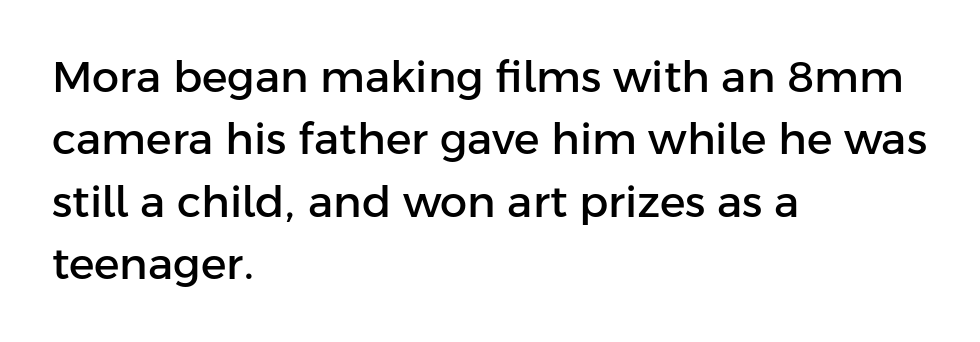
The image shows 43 px sans-serif type, upright; set left-aligned, normal line spacing (1.45x), normal letter spacing, not underlined; low stroke contrast and a medium x-height.
